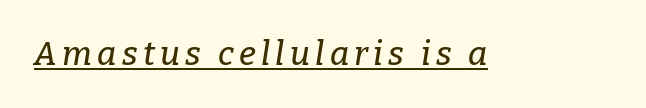
The image shows 33 px serif type, italic (leaning right); set underlined; low stroke contrast and a medium x-height.
